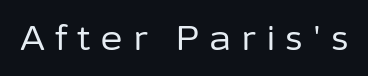
This sample has the flowing, uneven cadence of proportional lettering. I'd call this a sans setting — the letters go barefoot. There is plenty of visible air inserted between adjacent glyphs. The string is rendered with underlining switched off. Posture: upright roman.
